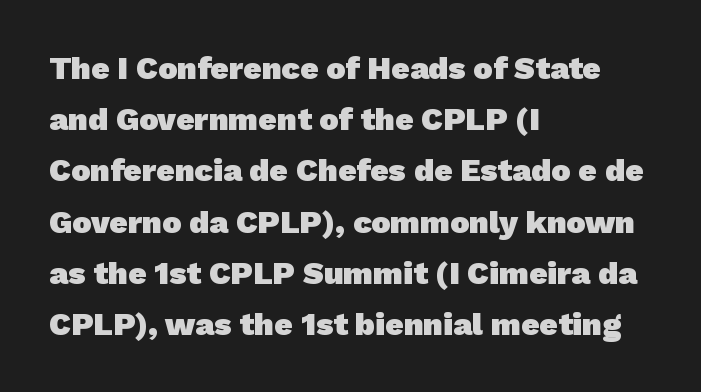
Rule under the text: the space is simply empty. If you drew a ruler down the left edge, every line would touch it. The type family on display is of the sans-serif kind. The face used here has the dense, thick strokes of a bold.
